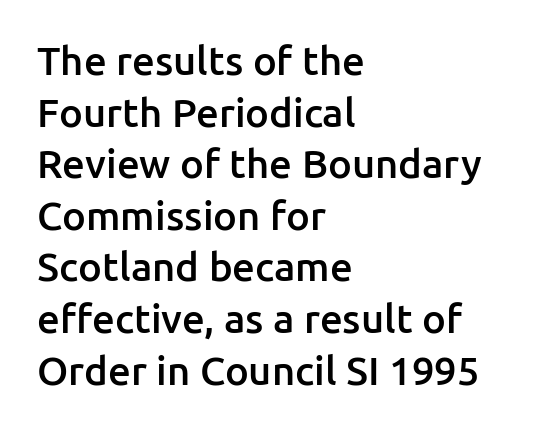
Q: Is the text bold? A: Semi-bold.
Q: Is the text italic (slanted)? A: No, it is upright.
Q: Is the typeface a serif or a sans-serif typeface? A: Sans-serif.
Q: Is the text underlined? A: No.
Q: How is the paragraph aligned? A: Left-aligned.
Q: Is the spacing between letters normal or unusually wide? A: Normal.
Q: Is the spacing between lines tight, normal or loose? A: Normal.
Q: Width (condensed, normal, or wide)? A: Normal.
Q: Stroke contrast? A: Low.
Q: x-height? A: Medium.
Q: Monospaced? A: No.
